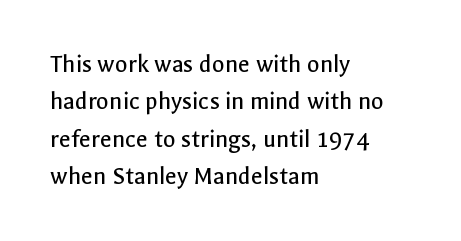
{"italic": "no", "bold": "no", "underline": "no", "align": "left", "line_spacing": "normal", "line_spacing_ratio": 1.44, "letter_spacing": "normal", "letter_spacing_em": 0.0, "glyph_px": 26}
